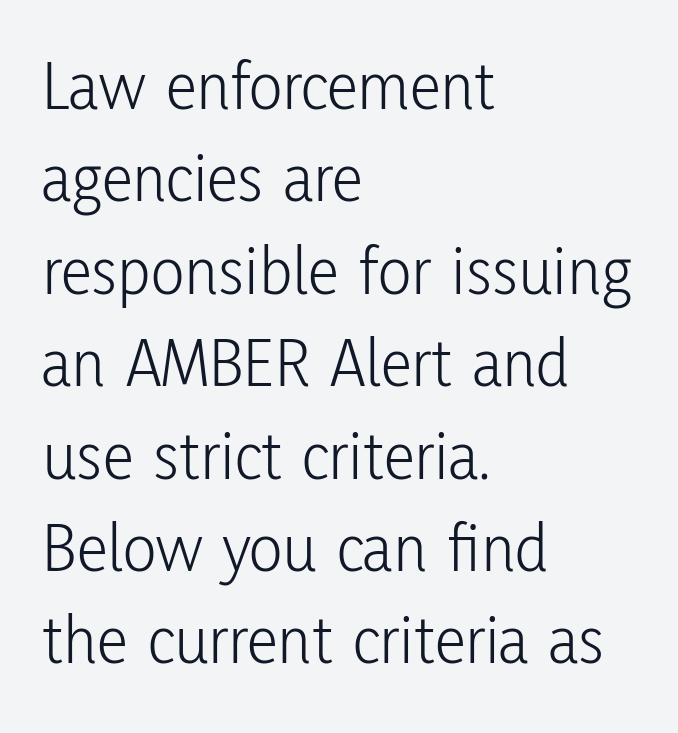
Beneath every word, the page is bare. Quick note: not italic, upright. The face used here is proportionally spaced, like ordinary book or web type. Vertical stems look standard width or narrower in stroke.
